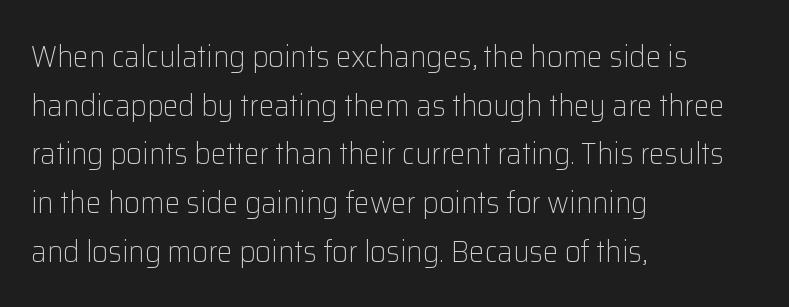
The image shows 31 px light sans-serif type, upright; set left-aligned, normal line spacing (1.57x), normal letter spacing, not underlined; low stroke contrast and a medium x-height.
